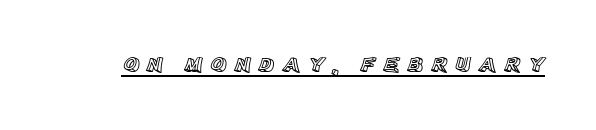
{"underline": "yes", "letter_spacing": "wide", "letter_spacing_em": 0.34, "glyph_px": 22}
